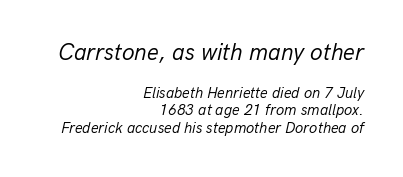
Q: Is the text bold? A: No.
Q: Is the text italic (slanted)? A: Yes, it leans right by about 13 degrees.
Q: Is the text underlined? A: No.
Q: How is the paragraph aligned? A: Right-aligned.
Q: Is the spacing between letters normal or unusually wide? A: Normal.
Q: Which block of text is set in a larger size, the first (top) or the second (bottom)? A: The first (top) one.
